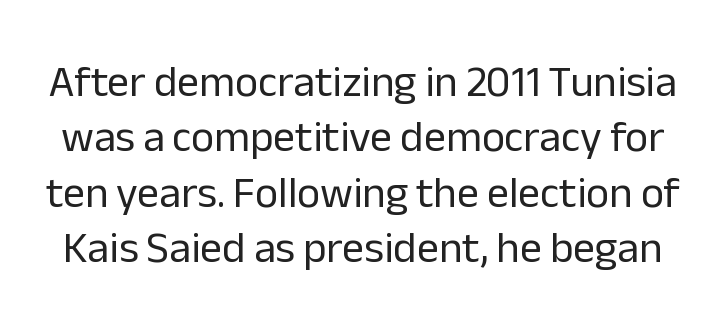
Q: Is the text bold? A: No.
Q: Is the text italic (slanted)? A: No, it is upright.
Q: Is the typeface a serif or a sans-serif typeface? A: Sans-serif.
Q: Is the text underlined? A: No.
Q: Is the spacing between letters normal or unusually wide? A: Normal.
Q: Is the spacing between lines tight, normal or loose? A: Normal.
Q: Width (condensed, normal, or wide)? A: Normal.
Q: Stroke contrast? A: Low.
Q: x-height? A: Medium.
Q: Monospaced? A: No.
